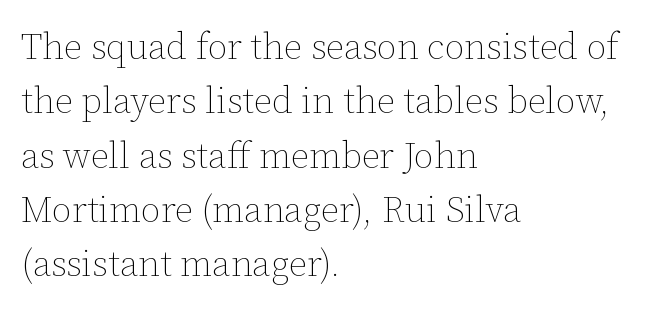
The image shows 36 px thin type, upright; set left-aligned, normal line spacing (1.51x), normal letter spacing, not underlined; low stroke contrast and a medium x-height.
